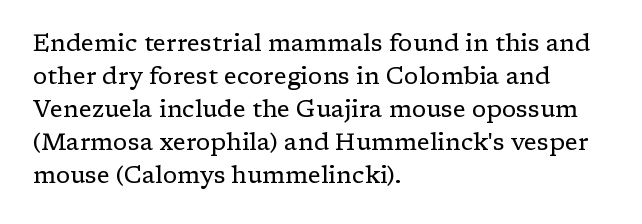
Horizontally, the lines are justified to the leading edge only. A roman cut, with each character standing at attention. The lines sit at an ordinary, default distance from one another. The font sits on the lighter half of the weight spectrum, regular included. Just letters on the line, the space beneath them empty. Standard letterfit; no display-style spreading of the glyphs.
